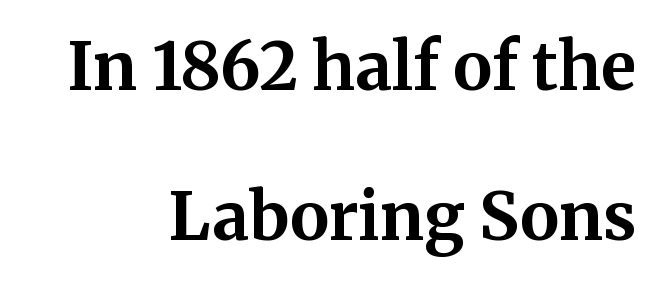
Q: Is the text bold? A: Yes.
Q: Is the text italic (slanted)? A: No, it is upright.
Q: Is the typeface a serif or a sans-serif typeface? A: Serif.
Q: Is the text underlined? A: No.
Q: How is the paragraph aligned? A: Right-aligned.
Q: Is the spacing between letters normal or unusually wide? A: Normal.
Q: Is the spacing between lines tight, normal or loose? A: Loose.
Q: Width (condensed, normal, or wide)? A: Normal.
Q: Stroke contrast? A: Medium.
Q: x-height? A: Medium.
Q: Monospaced? A: No.
